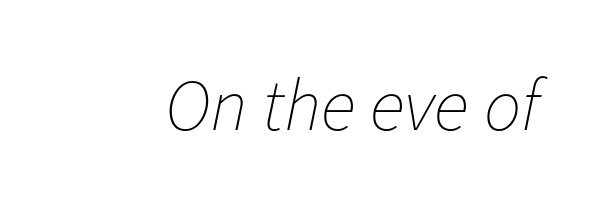
Q: Is the text bold? A: No.
Q: Is the text italic (slanted)? A: Yes, it leans right by about 11 degrees.
Q: Is the text underlined? A: No.
Q: Is the spacing between letters normal or unusually wide? A: Normal.
Q: Width (condensed, normal, or wide)? A: Normal.
Q: Stroke contrast? A: Low.
Q: x-height? A: Medium.
Q: Monospaced? A: No.
